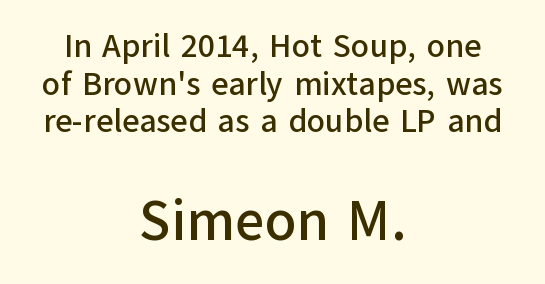
{"serif": "no", "italic": "no", "width": "normal", "stroke_contrast": "low", "x_height": "medium", "monospaced": "no", "underline": "no", "align": "center", "line_spacing": "tight", "line_spacing_ratio": 1.14, "letter_spacing": "normal", "letter_spacing_em": 0.0, "larger_block": "second", "size_ratio": 1.73, "glyph_px": 57}
